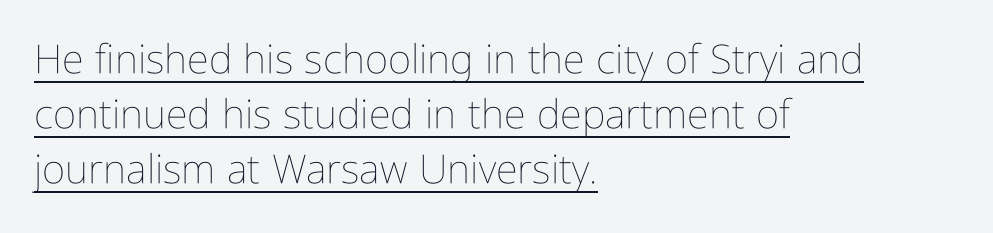
Every character sits straight up, as roman type does. The face used here is proportionally spaced, like ordinary book or web type. Caption: multi-line text, flush left, ragged right. The font is comparable to plain body text, perhaps lighter.
